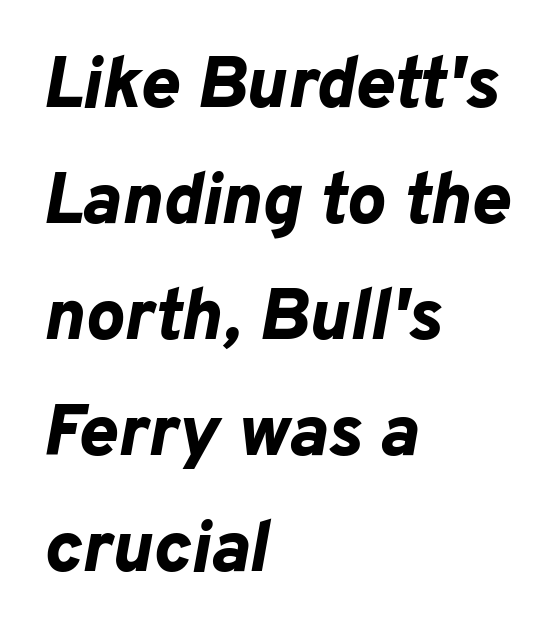
Any mark beneath the type? The region is blank. In terms of letterspacing, this is plain default setting. These lines are rendered in a variable-pitch font. Heft: maximum for text — a bold. Yep, that's italic — everything's leaning. The compositor pushed each line to the left boundary.
